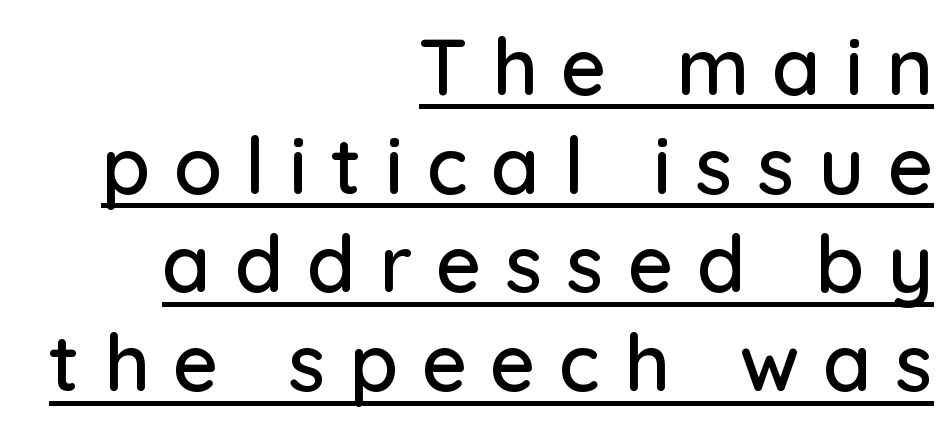
Q: Is the text italic (slanted)? A: No, it is upright.
Q: Is the typeface a serif or a sans-serif typeface? A: Sans-serif.
Q: Is the text underlined? A: Yes.
Q: How is the paragraph aligned? A: Right-aligned.
Q: Is the spacing between letters normal or unusually wide? A: Unusually wide.
Q: Is the spacing between lines tight, normal or loose? A: Normal.
Q: Width (condensed, normal, or wide)? A: Normal.
Q: Stroke contrast? A: Low.
Q: x-height? A: Medium.
Q: Monospaced? A: No.
